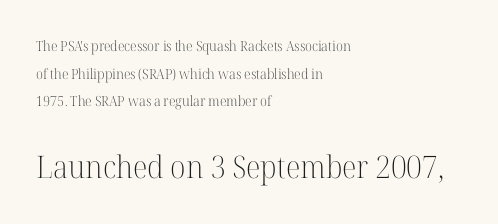
Q: Is the text bold? A: No.
Q: Is the text italic (slanted)? A: No, it is upright.
Q: Is the typeface a serif or a sans-serif typeface? A: Serif.
Q: Is the text underlined? A: No.
Q: How is the paragraph aligned? A: Left-aligned.
Q: Is the spacing between letters normal or unusually wide? A: Normal.
Q: Is the spacing between lines tight, normal or loose? A: Loose.
Q: Which block of text is set in a larger size, the first (top) or the second (bottom)? A: The second (bottom) one.
Q: Width (condensed, normal, or wide)? A: Normal.
Q: Stroke contrast? A: High.
Q: x-height? A: Medium.
Q: Monospaced? A: No.
